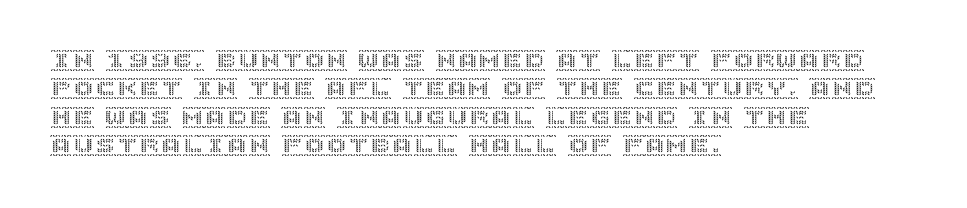
The image shows 22 px text type, upright; set left-aligned, normal line spacing (1.29x), normal letter spacing, not underlined.
